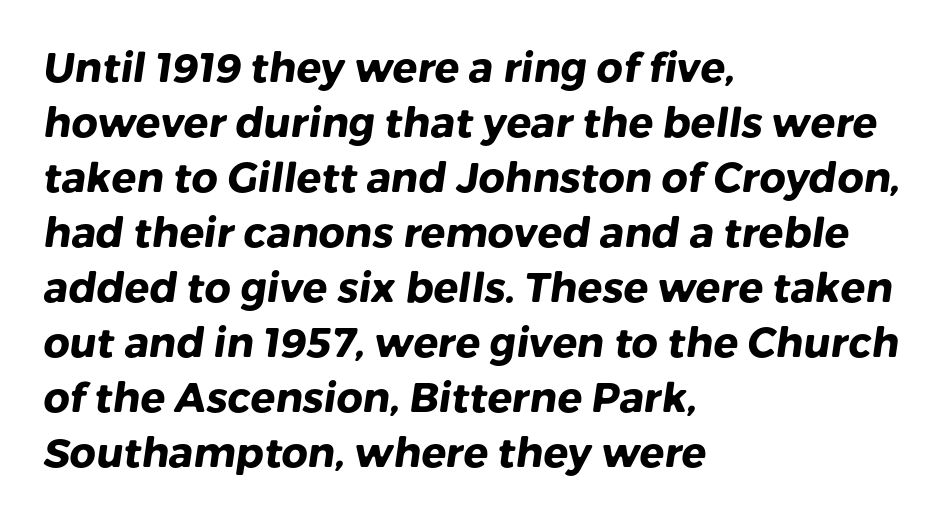
{"serif": "no", "bold": "yes", "weight": "heavy", "width": "normal", "stroke_contrast": "low", "x_height": "medium", "monospaced": "no", "underline": "no", "align": "left", "line_spacing": "normal", "line_spacing_ratio": 1.34, "letter_spacing": "normal", "letter_spacing_em": 0.0, "glyph_px": 41}
